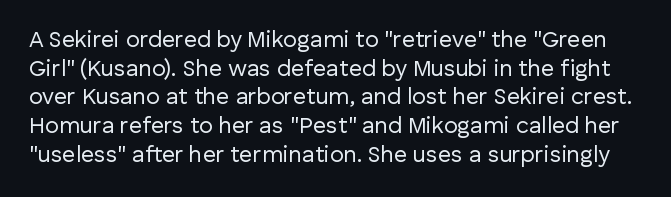
Honestly, the letter spacing is just normal — you wouldn't notice it. Lines of text with bare space underneath. Honestly, the row spacing looks completely unremarkable. Think standard paragraph weight, or any step lighter than that. Ascenders rise straight up at ninety degrees.
